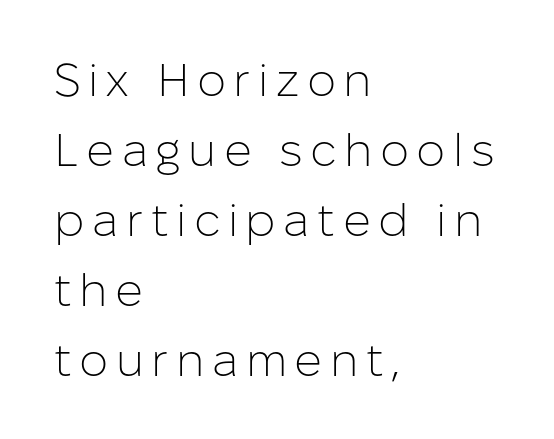
The image shows 46 px light sans-serif type, upright; set left-aligned, normal line spacing (1.52x), not underlined; low stroke contrast and a medium x-height.
